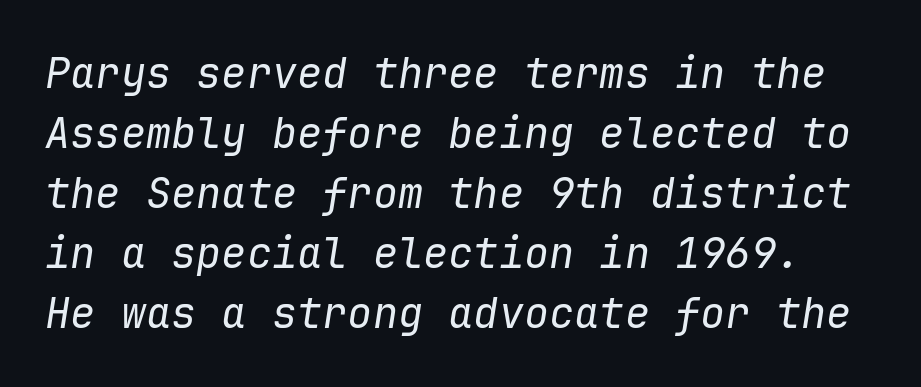
The image shows 42 px regular-weight type, italic (leaning right), monospaced; set normal line spacing (1.43x), normal letter spacing, not underlined; low stroke contrast and a medium x-height.
